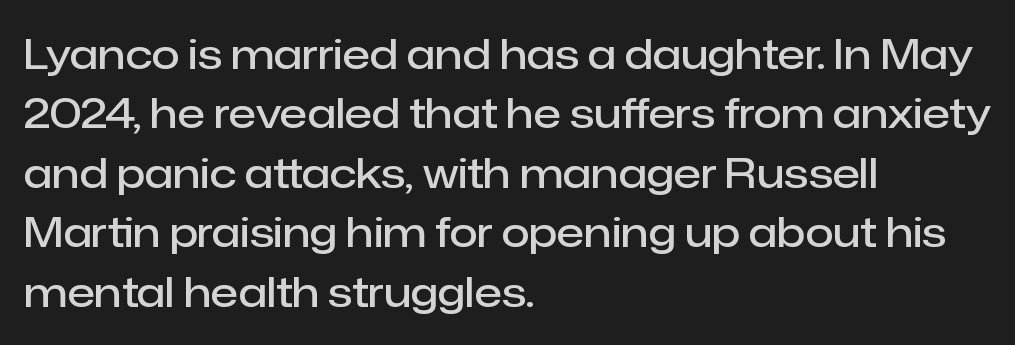
The image shows 41 px semibold sans-serif type, upright; set left-aligned, normal line spacing (1.45x), normal letter spacing, not underlined; low stroke contrast and a medium x-height.
